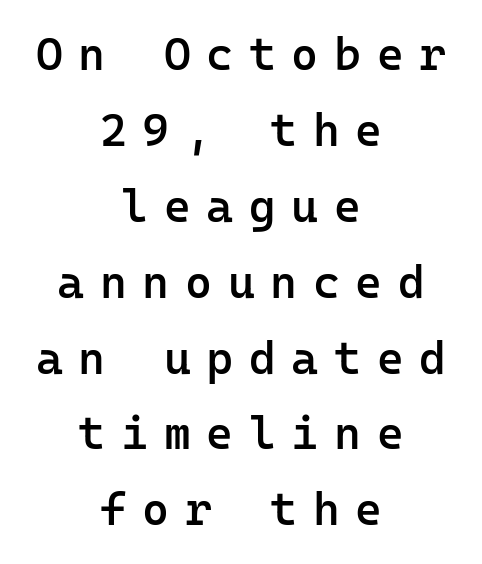
Q: Is the text bold? A: Semi-bold.
Q: Is the text italic (slanted)? A: No, it is upright.
Q: Is the typeface a serif or a sans-serif typeface? A: Sans-serif.
Q: Is the text underlined? A: No.
Q: How is the paragraph aligned? A: Centered.
Q: Is the spacing between letters normal or unusually wide? A: Unusually wide.
Q: Is the spacing between lines tight, normal or loose? A: Normal.
Q: Width (condensed, normal, or wide)? A: Normal.
Q: Stroke contrast? A: Low.
Q: x-height? A: Medium.
Q: Monospaced? A: Yes.
